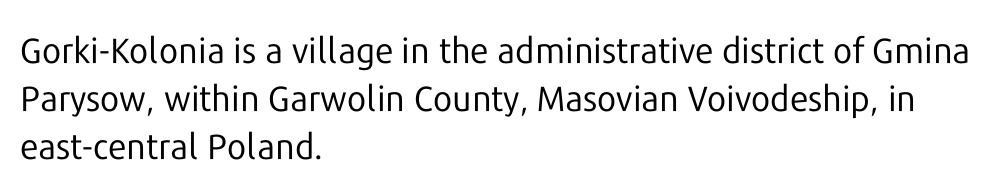
{"serif": "no", "italic": "no", "bold": "no", "weight": "regular", "width": "normal", "stroke_contrast": "low", "x_height": "medium", "monospaced": "no", "underline": "no", "align": "left", "line_spacing": "normal", "line_spacing_ratio": 1.37, "letter_spacing": "normal", "letter_spacing_em": 0.0, "glyph_px": 35}
